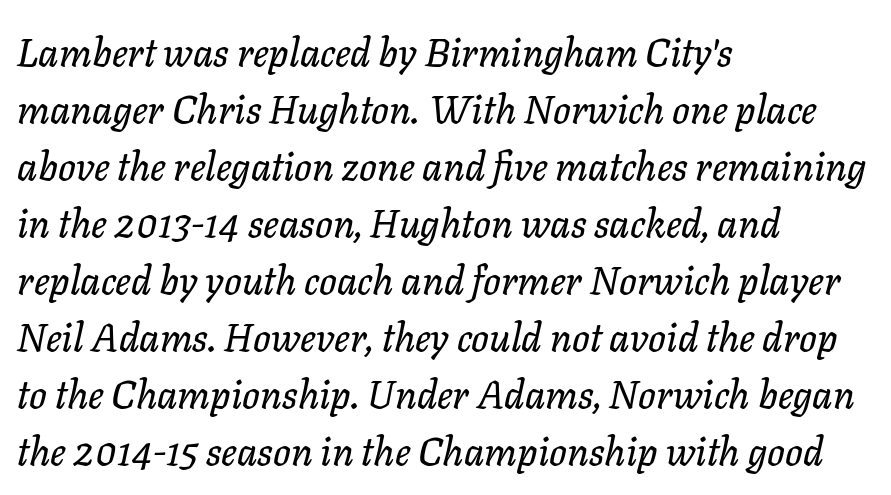
There's an unmistakable incline to the writing here. Regarding leading, the lines here are spaced in the standard way. Descender tails drop into unmarked territory. These lines keep a tight, regular rhythm from letter to letter. The rag falls on the right side of this text block.
